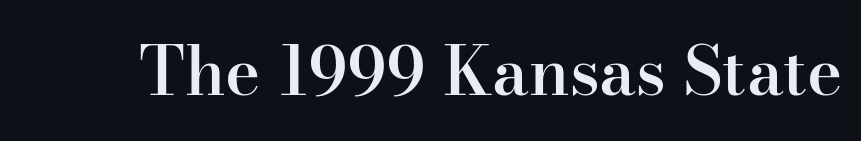
Q: Is the text bold? A: Semi-bold.
Q: Is the text italic (slanted)? A: No, it is upright.
Q: Is the typeface a serif or a sans-serif typeface? A: Serif.
Q: Is the text underlined? A: No.
Q: Is the spacing between letters normal or unusually wide? A: Normal.
Q: Width (condensed, normal, or wide)? A: Normal.
Q: Stroke contrast? A: High.
Q: x-height? A: Small.
Q: Monospaced? A: No.
